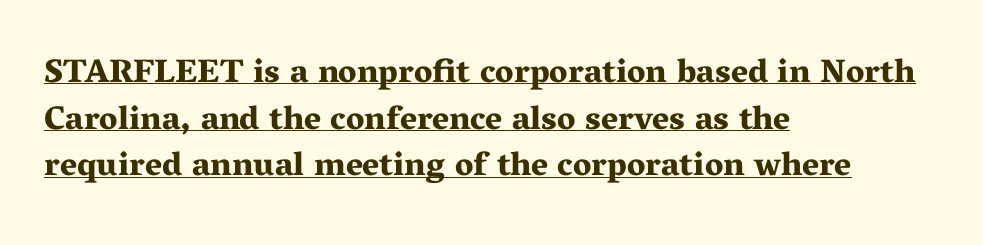
The image shows 33 px bold, wide serif type, upright; set left-aligned, normal line spacing (1.41x), normal letter spacing, underlined; medium stroke contrast and a medium x-height.
